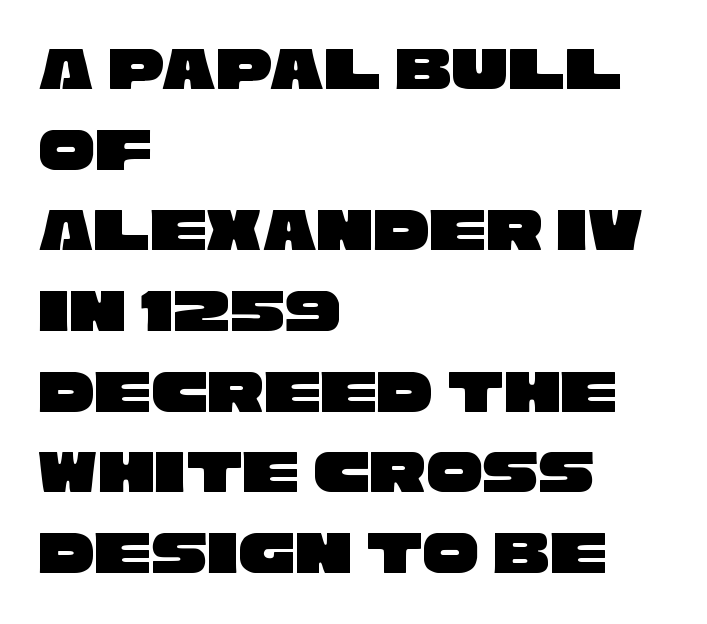
{"serif": "no", "width": "wide", "stroke_contrast": "low", "x_height": "large", "monospaced": "no", "underline": "no", "align": "left", "line_spacing": "normal", "line_spacing_ratio": 1.28, "letter_spacing": "normal", "letter_spacing_em": 0.0, "glyph_px": 63}
